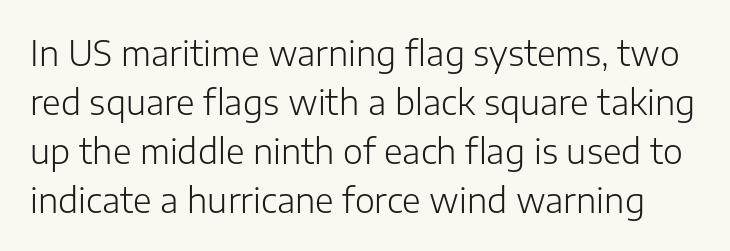
{"serif": "no", "italic": "no", "bold": "no", "weight": "light", "width": "normal", "stroke_contrast": "low", "x_height": "medium", "monospaced": "no", "underline": "no", "line_spacing": "normal", "line_spacing_ratio": 1.44, "letter_spacing": "normal", "letter_spacing_em": 0.0, "glyph_px": 34}
